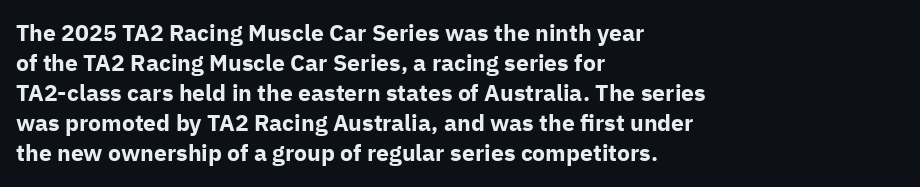
Q: Is the text bold? A: Yes.
Q: Is the text italic (slanted)? A: No, it is upright.
Q: Is the text underlined? A: No.
Q: How is the paragraph aligned? A: Left-aligned.
Q: Is the spacing between letters normal or unusually wide? A: Normal.
Q: Is the spacing between lines tight, normal or loose? A: Normal.
